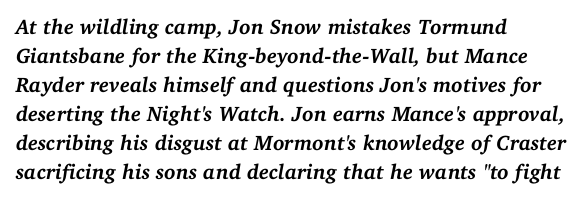
The image shows 21 px bold type, italic (leaning right); set left-aligned, normal line spacing (1.38x), normal letter spacing, not underlined.
